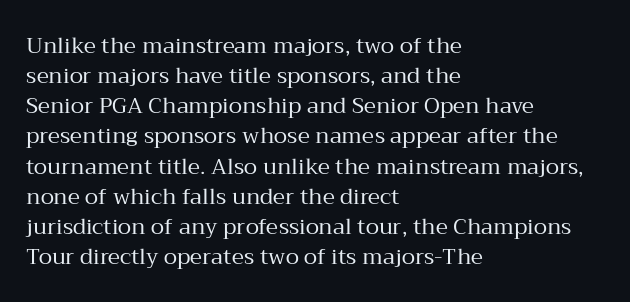
Q: Is the text bold? A: No.
Q: Is the text italic (slanted)? A: No, it is upright.
Q: Is the text underlined? A: No.
Q: How is the paragraph aligned? A: Left-aligned.
Q: Is the spacing between letters normal or unusually wide? A: Normal.
Q: Is the spacing between lines tight, normal or loose? A: Normal.
